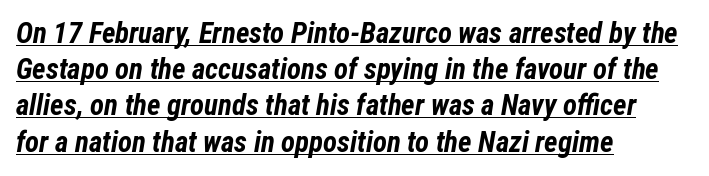
Q: Is the text bold? A: Yes.
Q: Is the text italic (slanted)? A: Yes, it leans right by about 12 degrees.
Q: Is the text underlined? A: Yes.
Q: How is the paragraph aligned? A: Left-aligned.
Q: Is the spacing between letters normal or unusually wide? A: Normal.
Q: Is the spacing between lines tight, normal or loose? A: Normal.
Q: Width (condensed, normal, or wide)? A: Condensed.
Q: Stroke contrast? A: Low.
Q: x-height? A: Medium.
Q: Monospaced? A: No.
